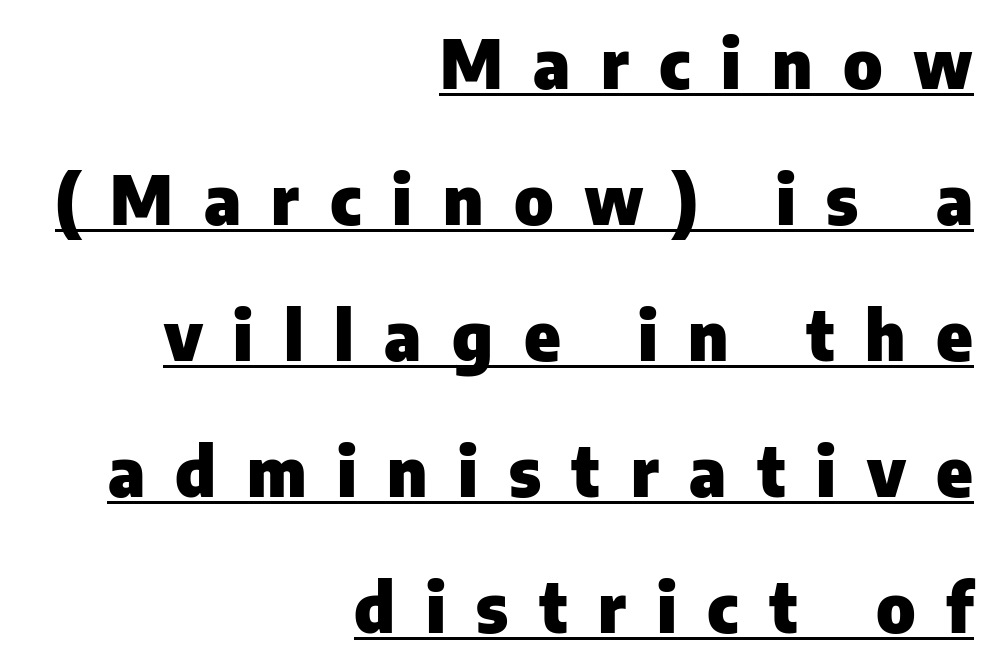
The horizontal fit of the characters is loose and conspicuously gappy. Regarding serifs, this sample does without them. The specimen includes a rule beneath the text block's lines. Vertical spacing — loose. This sample has the flowing, uneven cadence of proportional lettering. The strokes are fattened all the way to bold.
